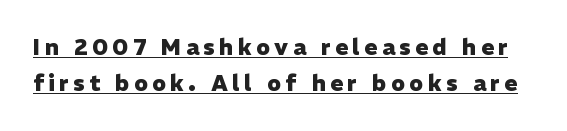
The image shows 22 px bold type, upright; set normal line spacing (1.64x), unusually wide letter spacing (+0.2 em), underlined.
